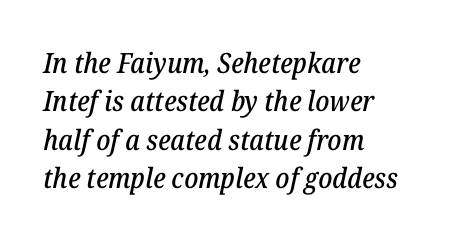
Line starts are locked; line ends wander. Proportional: the letters do not fall into vertical columns. Is the letter spacing exaggerated? No — it looks like the ordinary default. Stroke terminals: seriffed. Plain, unruled lines of type. Would a proofreader flag this as italicized? Yes.
